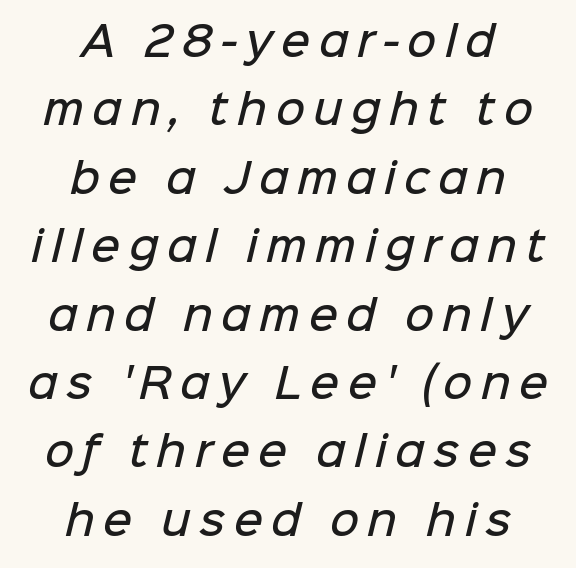
The image shows 40 px semibold sans-serif type; set centered, line spacing 1.71x, unusually wide letter spacing (+0.21 em), not underlined; low stroke contrast and a medium x-height.
